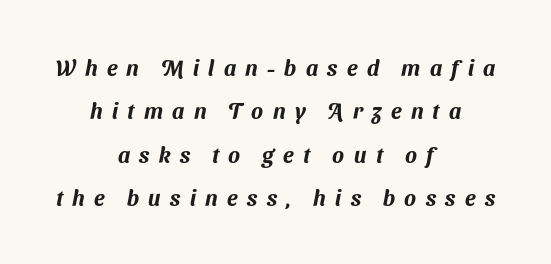
{"underline": "no", "align": "center", "line_spacing": "loose", "line_spacing_ratio": 1.97, "letter_spacing": "wide", "letter_spacing_em": 0.42, "glyph_px": 22}
